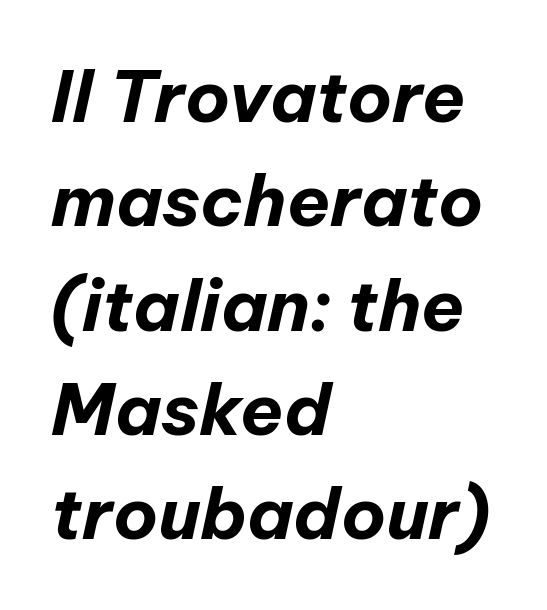
Heavy, bold letterforms. The lines sit at an ordinary, default distance from one another. Think of a printed novel: that variable character pitch is what you see here. Would a proofreader flag this as italicized? Yes. The area under the type is left untouched.
